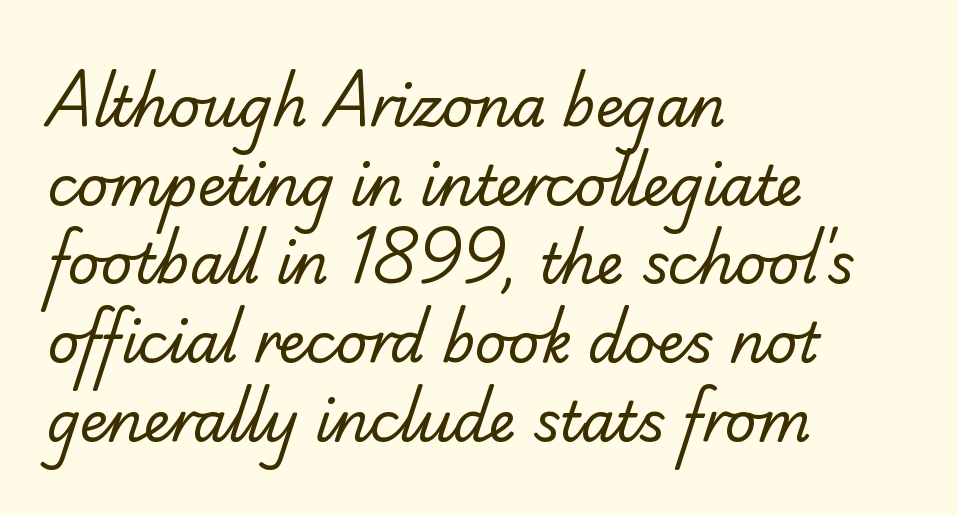
Q: Is the text bold? A: No.
Q: Is the typeface a serif or a sans-serif typeface? A: Serif.
Q: Is the text underlined? A: No.
Q: How is the paragraph aligned? A: Left-aligned.
Q: Is the spacing between letters normal or unusually wide? A: Normal.
Q: Is the spacing between lines tight, normal or loose? A: Normal.
Q: Width (condensed, normal, or wide)? A: Normal.
Q: Stroke contrast? A: Low.
Q: x-height? A: Small.
Q: Monospaced? A: No.
